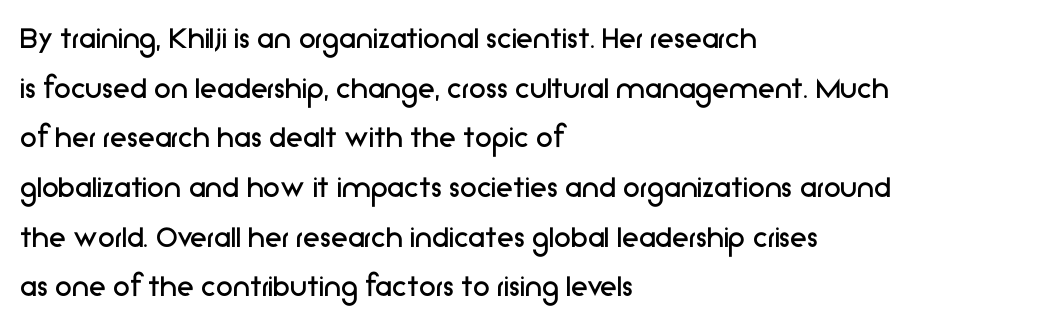
The image shows 34 px regular-weight sans-serif type, upright; set left-aligned, normal line spacing (1.46x), normal letter spacing, not underlined; low stroke contrast and a medium x-height.
